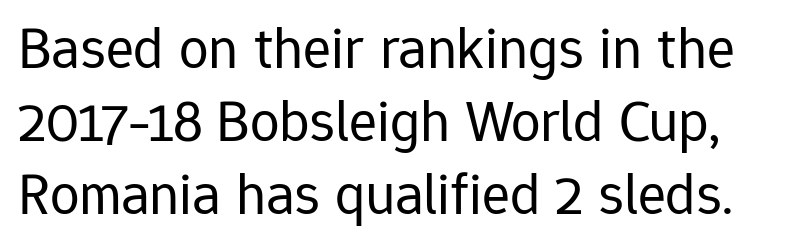
Q: Is the text bold? A: No.
Q: Is the text italic (slanted)? A: No, it is upright.
Q: Is the typeface a serif or a sans-serif typeface? A: Sans-serif.
Q: Is the text underlined? A: No.
Q: Is the spacing between letters normal or unusually wide? A: Normal.
Q: Width (condensed, normal, or wide)? A: Normal.
Q: Stroke contrast? A: Low.
Q: x-height? A: Medium.
Q: Monospaced? A: No.
